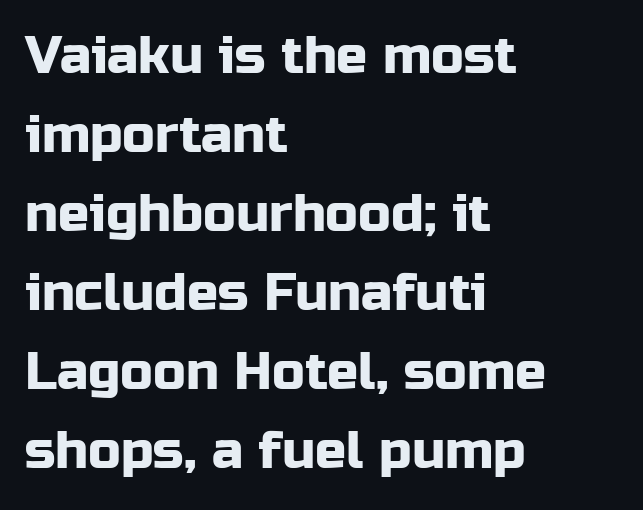
The image shows 52 px sans-serif type, upright; set left-aligned, normal line spacing (1.52x), normal letter spacing, not underlined; low stroke contrast and a medium x-height.
